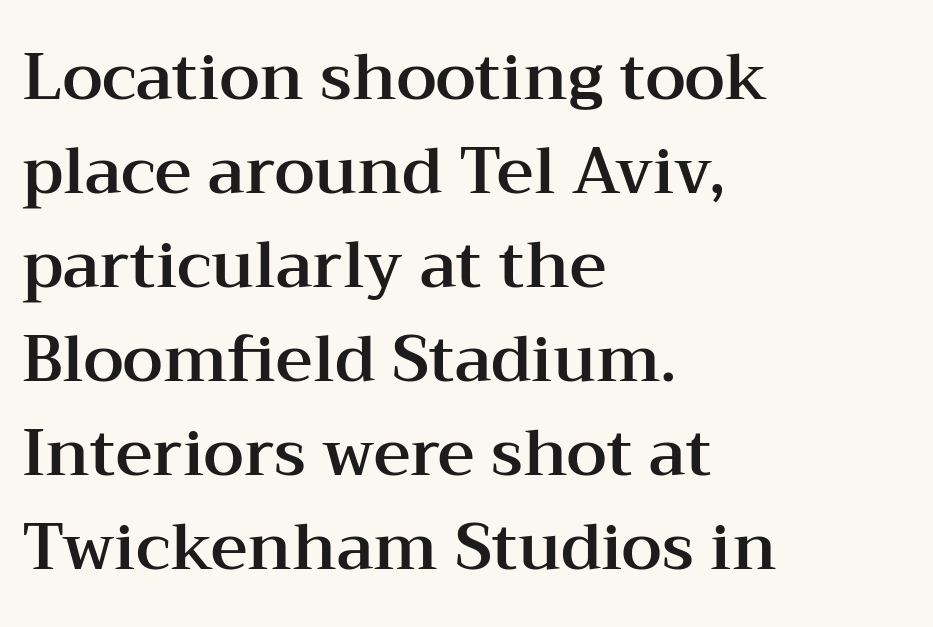
This rendering leaves character spacing at its baseline value. Proportional: the letters do not fall into vertical columns. The strip under each line holds only bare page. The ragged edge is on the right, which tells us the setting is flush left. Serifs: yes, visible at the terminals of the letterforms.
